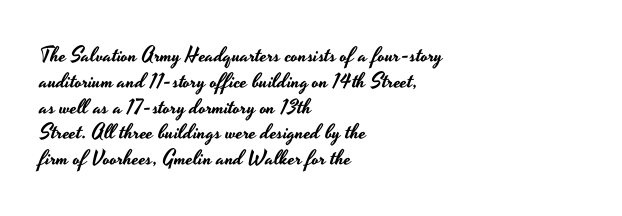
Underline: absent. This rendering uses left alignment, leaving the right contour irregular. In terms of letterspacing, this is plain default setting.
